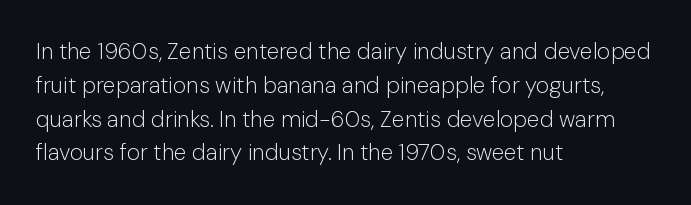
Q: Is the text bold? A: No.
Q: Is the text italic (slanted)? A: No, it is upright.
Q: Is the text underlined? A: No.
Q: How is the paragraph aligned? A: Left-aligned.
Q: Is the spacing between letters normal or unusually wide? A: Normal.
Q: Is the spacing between lines tight, normal or loose? A: Normal.
